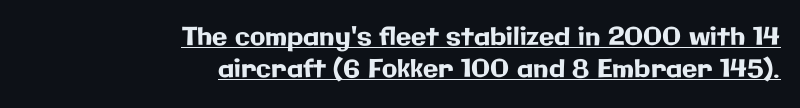
The image shows 25 px text type, upright; set right-aligned, normal line spacing (1.28x), normal letter spacing, underlined.
